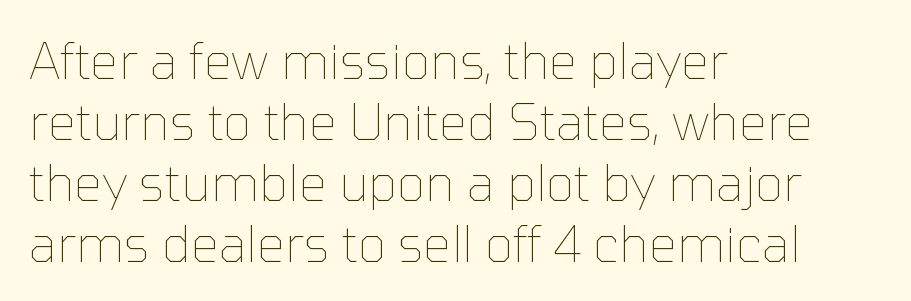
Q: Is the text bold? A: No.
Q: Is the text italic (slanted)? A: No, it is upright.
Q: Is the text underlined? A: No.
Q: How is the paragraph aligned? A: Left-aligned.
Q: Is the spacing between letters normal or unusually wide? A: Normal.
Q: Width (condensed, normal, or wide)? A: Normal.
Q: Stroke contrast? A: Low.
Q: x-height? A: Medium.
Q: Monospaced? A: No.
